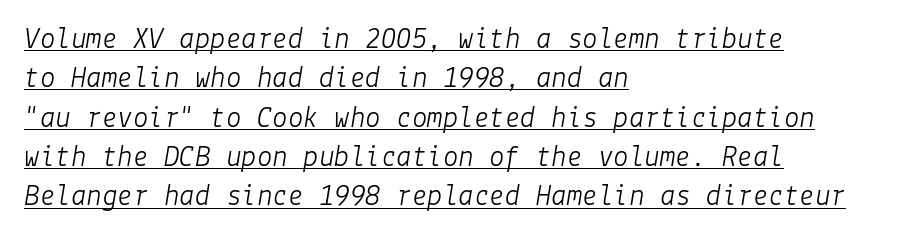
Q: Is the text bold? A: No.
Q: Is the text italic (slanted)? A: Yes, it leans right by about 9 degrees.
Q: Is the text underlined? A: Yes.
Q: How is the paragraph aligned? A: Left-aligned.
Q: Is the spacing between letters normal or unusually wide? A: Normal.
Q: Is the spacing between lines tight, normal or loose? A: Normal.
Q: Width (condensed, normal, or wide)? A: Normal.
Q: Stroke contrast? A: Low.
Q: x-height? A: Medium.
